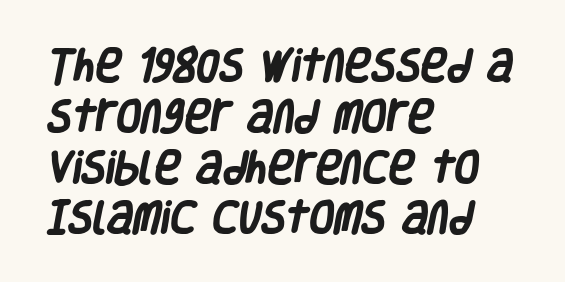
{"serif": "no", "bold": "yes", "weight": "heavy", "width": "condensed", "stroke_contrast": "low", "x_height": "large", "monospaced": "no", "underline": "no", "align": "left", "line_spacing": "normal", "line_spacing_ratio": 1.41, "letter_spacing": "normal", "letter_spacing_em": 0.0, "glyph_px": 36}
